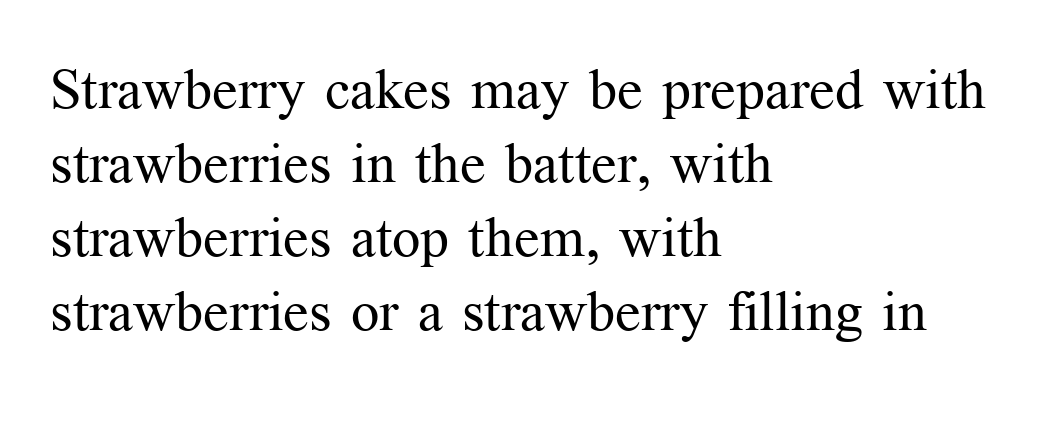
The image shows 56 px regular-weight serif type, upright; set left-aligned, normal line spacing (1.32x), normal letter spacing, not underlined; medium stroke contrast and a medium x-height.
